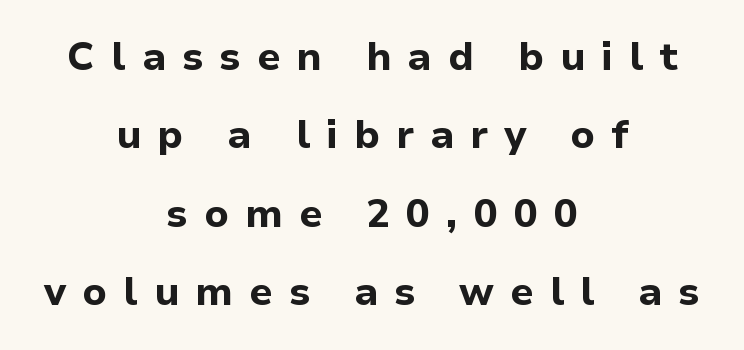
Q: Is the text bold? A: Yes.
Q: Is the text italic (slanted)? A: No, it is upright.
Q: Is the typeface a serif or a sans-serif typeface? A: Sans-serif.
Q: Is the text underlined? A: No.
Q: How is the paragraph aligned? A: Centered.
Q: Is the spacing between letters normal or unusually wide? A: Unusually wide.
Q: Is the spacing between lines tight, normal or loose? A: Loose.
Q: Width (condensed, normal, or wide)? A: Normal.
Q: Stroke contrast? A: Low.
Q: x-height? A: Medium.
Q: Monospaced? A: No.
